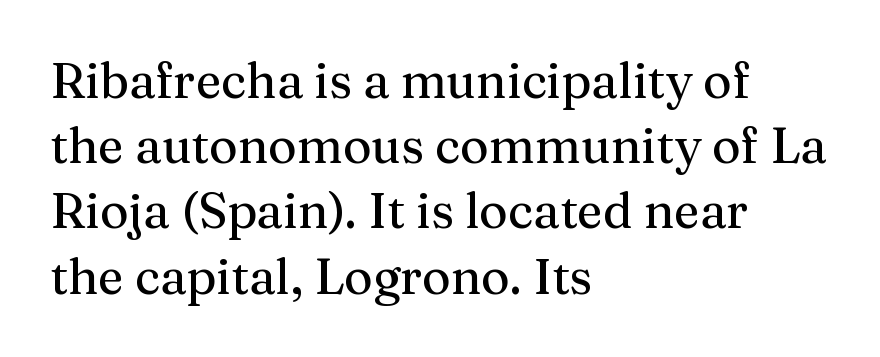
{"serif": "yes", "italic": "no", "width": "normal", "stroke_contrast": "medium", "x_height": "medium", "monospaced": "no", "underline": "no", "align": "left", "line_spacing": "normal", "line_spacing_ratio": 1.33, "letter_spacing": "normal", "letter_spacing_em": 0.0, "glyph_px": 49}
